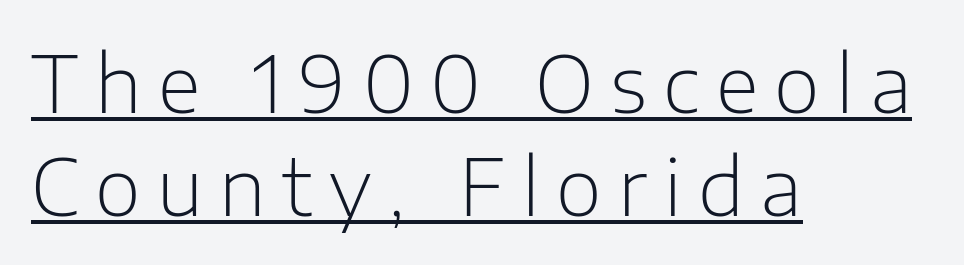
The image shows 79 px light sans-serif type, upright; set left-aligned, normal line spacing (1.3x), unusually wide letter spacing (+0.21 em), underlined; low stroke contrast and a medium x-height.
